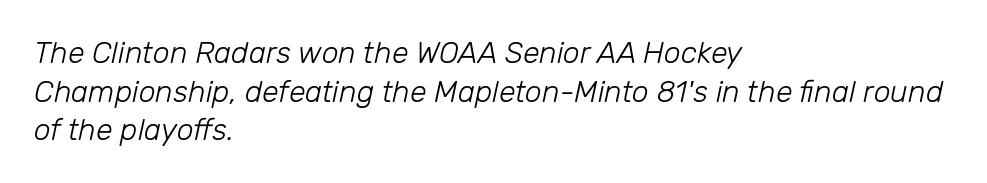
The image shows 30 px light type, italic (leaning right); set left-aligned, normal line spacing (1.29x), normal letter spacing, not underlined; low stroke contrast and a medium x-height.
